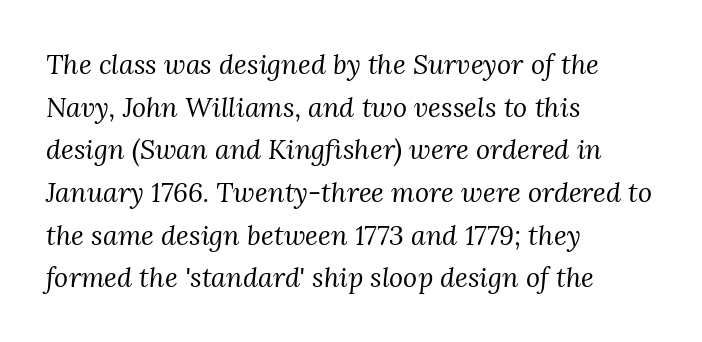
The image shows 27 px text type, italic (leaning right); set left-aligned, normal line spacing (1.58x), normal letter spacing, not underlined.
